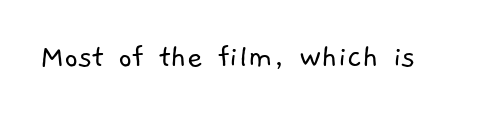
Q: Is the text bold? A: No.
Q: Is the typeface a serif or a sans-serif typeface? A: Sans-serif.
Q: Is the text underlined? A: No.
Q: Is the spacing between letters normal or unusually wide? A: Normal.
Q: Width (condensed, normal, or wide)? A: Normal.
Q: Stroke contrast? A: Low.
Q: x-height? A: Medium.
Q: Monospaced? A: No.
